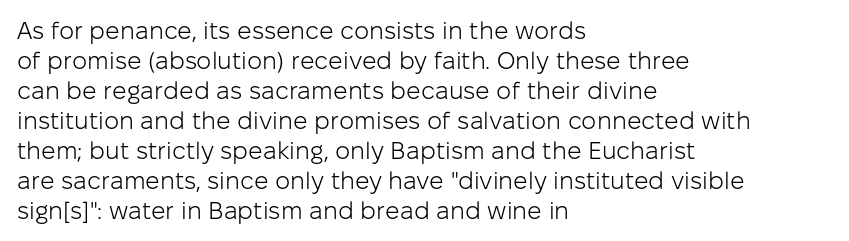
{"italic": "no", "bold": "no", "underline": "no", "align": "left", "line_spacing": "normal", "line_spacing_ratio": 1.25, "letter_spacing": "normal", "letter_spacing_em": 0.0, "glyph_px": 24}
